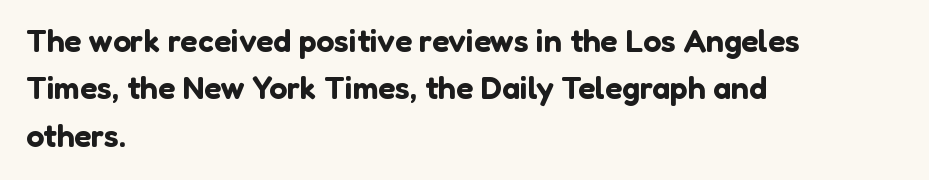
Horizontal alignment here is leftward, the default for most running prose. You could not count columns in this text — the font is proportionally spaced. Descender tails drop into unmarked territory. The letterforms sit shoulder to shoulder at normal distance.
